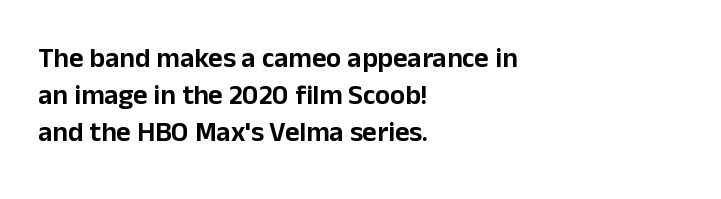
The image shows 28 px sans-serif type, upright; set left-aligned, normal line spacing (1.32x), normal letter spacing, not underlined; low stroke contrast and a medium x-height.
